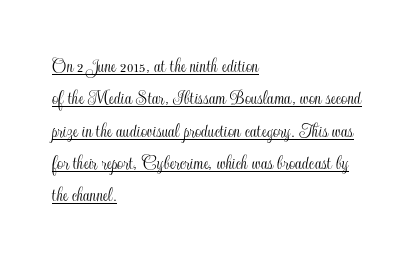
{"underline": "yes", "align": "left", "line_spacing": "normal", "line_spacing_ratio": 1.47, "letter_spacing": "normal", "letter_spacing_em": 0.0, "glyph_px": 22}
